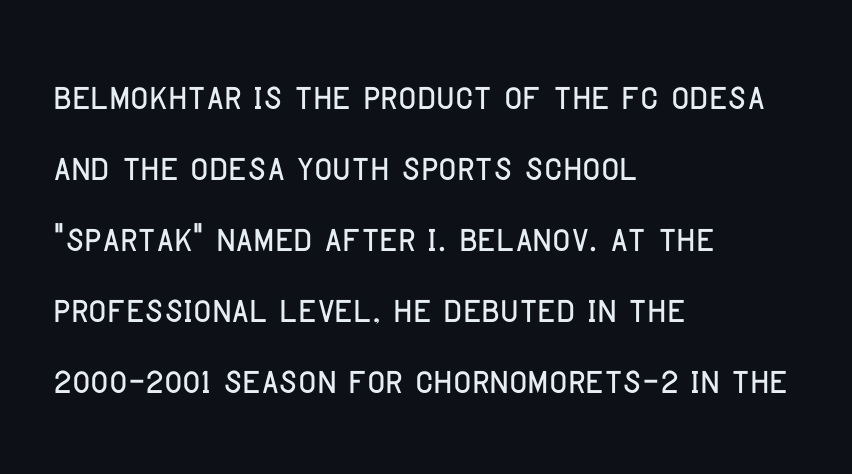
Visually the block forms a straight wall on the left and a jagged coastline on the right. Evenly set lines give the paragraph a standard silhouette. Has an underline been added? It has not. Characters remain perfectly vertical along every line. The face used here is proportionally spaced, like ordinary book or web type. Tracking here is standard; glyphs follow each other at the usual distance.
